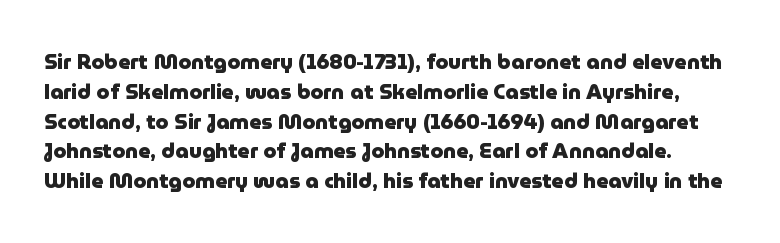
Tracking value appears to be zero — textbook default spacing. Typographic density is high because the face is bold. You can tell it's not italic because the verticals are truly vertical. Summary of vertical rhythm: regular, with standard interline spacing.
